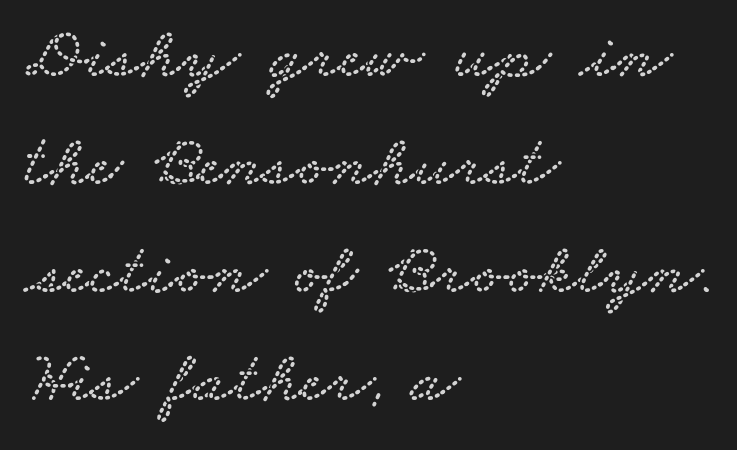
The passage shown is not underscored anywhere. The space between consecutive lines is moderate. The glyphs in this specimen are seriffed. Characters follow at the spacing the type designer built in. These lines stack with their left ends in a neat column. Note the varied advance widths — an 'i' is clearly narrower than an 'm'.
